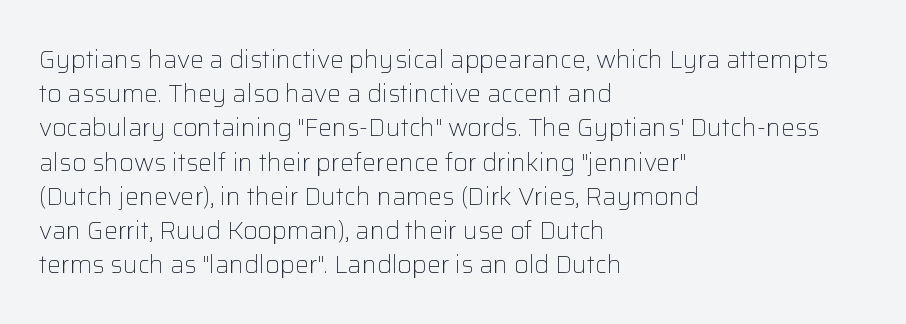
The area under the type is left untouched. A roman cut, with each character standing at attention. Observe the ordinary spacing: letters are neighbours, not strangers. Notice how the passage keeps a crisp vertical edge on the left only.
